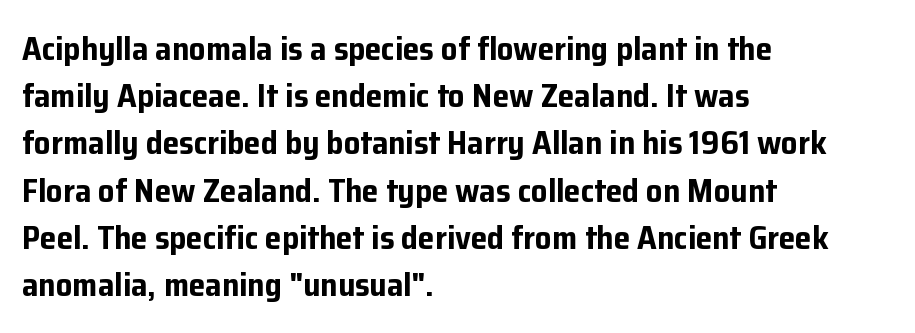
Q: Is the text bold? A: Yes.
Q: Is the text italic (slanted)? A: No, it is upright.
Q: Is the typeface a serif or a sans-serif typeface? A: Sans-serif.
Q: Is the text underlined? A: No.
Q: How is the paragraph aligned? A: Left-aligned.
Q: Is the spacing between letters normal or unusually wide? A: Normal.
Q: Is the spacing between lines tight, normal or loose? A: Normal.
Q: Width (condensed, normal, or wide)? A: Normal.
Q: Stroke contrast? A: Low.
Q: x-height? A: Medium.
Q: Monospaced? A: No.
